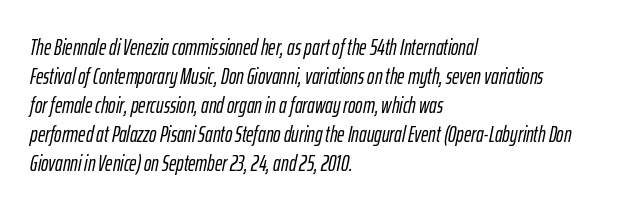
The image shows 22 px text type, italic (leaning right); set left-aligned, normal line spacing (1.32x), normal letter spacing, not underlined.
